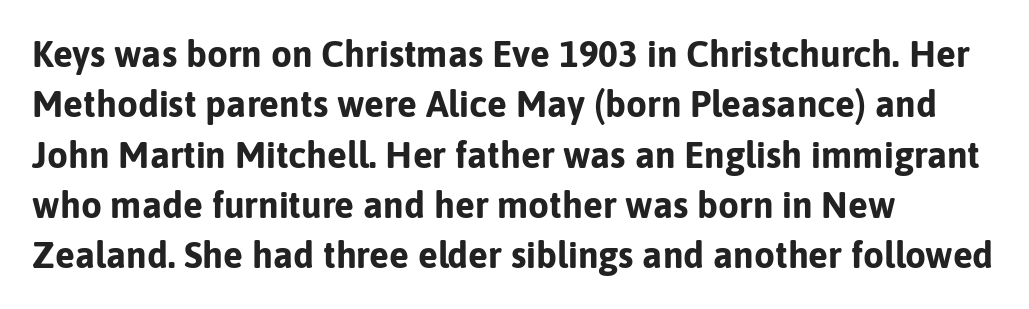
The image shows 37 px bold sans-serif type, upright; set left-aligned, normal line spacing (1.36x), normal letter spacing, not underlined; low stroke contrast and a medium x-height.
